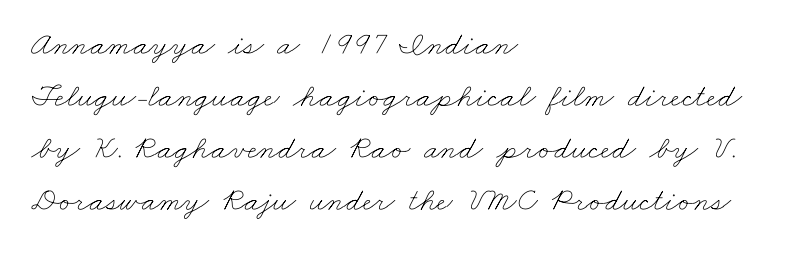
Q: Is the text bold? A: No.
Q: Is the text underlined? A: No.
Q: How is the paragraph aligned? A: Left-aligned.
Q: Is the spacing between letters normal or unusually wide? A: Normal.
Q: Is the spacing between lines tight, normal or loose? A: Normal.
Q: Width (condensed, normal, or wide)? A: Wide.
Q: Stroke contrast? A: Low.
Q: x-height? A: Small.
Q: Monospaced? A: No.
